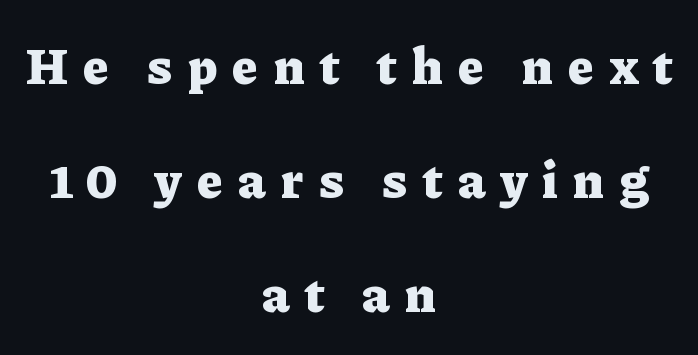
{"serif": "yes", "italic": "no", "bold": "yes", "weight": "heavy", "width": "normal", "stroke_contrast": "low", "x_height": "medium", "monospaced": "no", "underline": "no", "align": "center", "line_spacing": "loose", "line_spacing_ratio": 2.19, "letter_spacing": "wide", "letter_spacing_em": 0.3, "glyph_px": 52}
